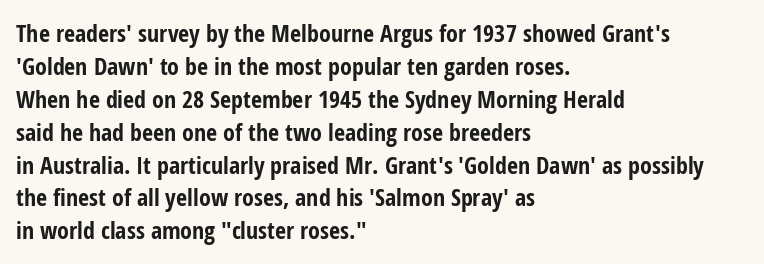
{"italic": "no", "bold": "yes", "underline": "no", "align": "left", "line_spacing": "normal", "line_spacing_ratio": 1.37, "letter_spacing": "normal", "letter_spacing_em": 0.0, "glyph_px": 24}
